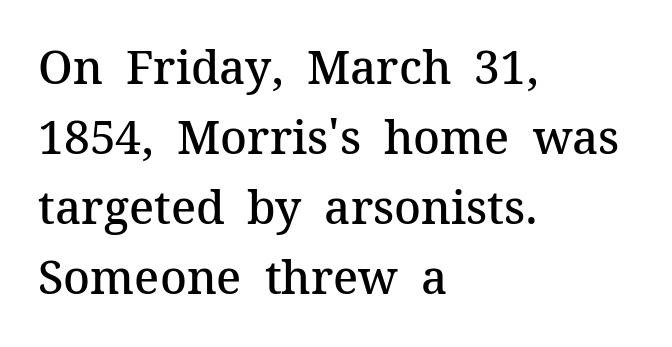
Q: Is the text bold? A: Semi-bold.
Q: Is the text italic (slanted)? A: No, it is upright.
Q: Is the typeface a serif or a sans-serif typeface? A: Serif.
Q: Is the text underlined? A: No.
Q: How is the paragraph aligned? A: Left-aligned.
Q: Is the spacing between letters normal or unusually wide? A: Normal.
Q: Is the spacing between lines tight, normal or loose? A: Normal.
Q: Width (condensed, normal, or wide)? A: Normal.
Q: Stroke contrast? A: Medium.
Q: x-height? A: Medium.
Q: Monospaced? A: No.
